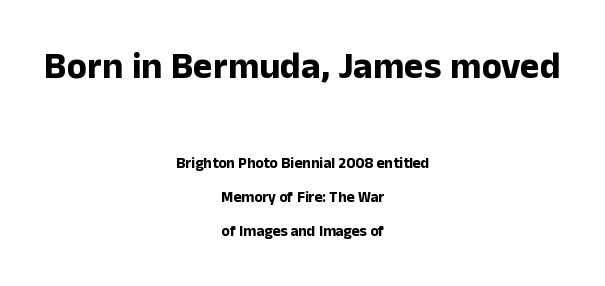
I'd describe the lettering as bold — thick and assertive. Lines of text with bare space underneath. Check where the strokes stop: nothing finishes them off — pure sans. Spacing between characters is what you'd get straight out of the box. Typeset on center — no edge is straight. When letters stand straight like this, we call the style roman or upright.
